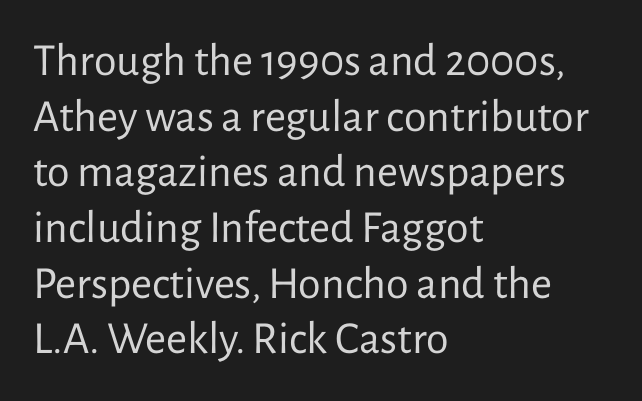
Q: Is the text bold? A: No.
Q: Is the text italic (slanted)? A: No, it is upright.
Q: Is the typeface a serif or a sans-serif typeface? A: Sans-serif.
Q: Is the text underlined? A: No.
Q: How is the paragraph aligned? A: Left-aligned.
Q: Is the spacing between letters normal or unusually wide? A: Normal.
Q: Width (condensed, normal, or wide)? A: Normal.
Q: Stroke contrast? A: Low.
Q: x-height? A: Medium.
Q: Monospaced? A: No.
